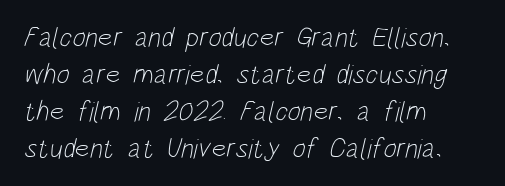
Q: Is the text bold? A: No.
Q: Is the typeface a serif or a sans-serif typeface? A: Sans-serif.
Q: Is the text underlined? A: No.
Q: How is the paragraph aligned? A: Left-aligned.
Q: Is the spacing between letters normal or unusually wide? A: Normal.
Q: Is the spacing between lines tight, normal or loose? A: Normal.
Q: Width (condensed, normal, or wide)? A: Condensed.
Q: Stroke contrast? A: Low.
Q: x-height? A: Large.
Q: Monospaced? A: No.
